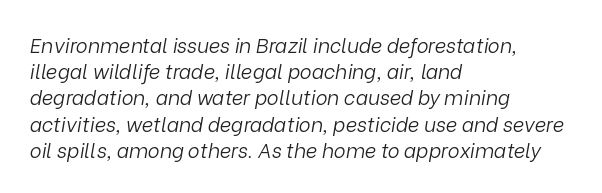
Q: Is the text bold? A: No.
Q: Is the text italic (slanted)? A: Yes, it leans right by about 9 degrees.
Q: Is the text underlined? A: No.
Q: How is the paragraph aligned? A: Left-aligned.
Q: Is the spacing between letters normal or unusually wide? A: Normal.
Q: Is the spacing between lines tight, normal or loose? A: Normal.
